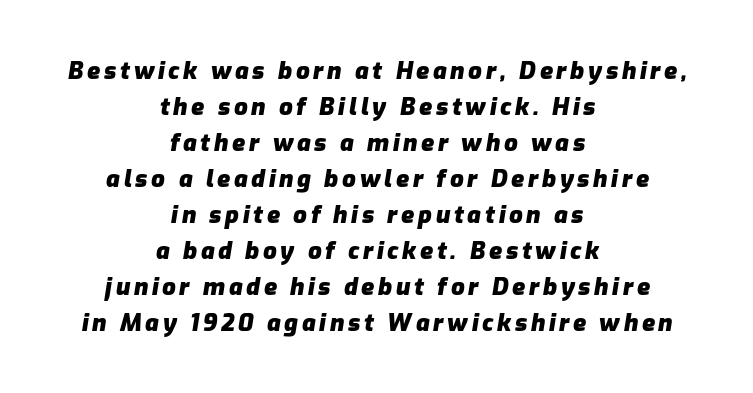
The image shows 24 px bold type, italic (leaning right); set centered, normal line spacing (1.5x), not underlined.
